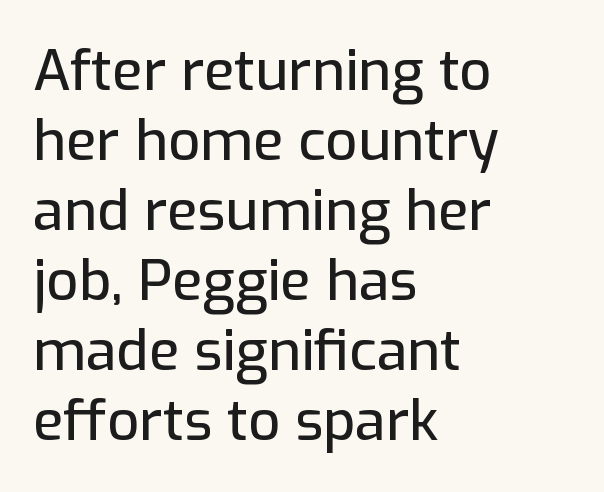
The image shows 56 px sans-serif type, upright; set left-aligned, normal line spacing (1.25x), normal letter spacing, not underlined; low stroke contrast and a medium x-height.
